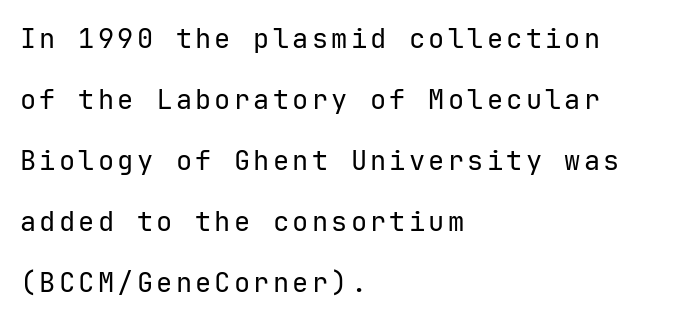
{"italic": "no", "bold": "no", "underline": "no", "align": "left", "line_spacing": "loose", "line_spacing_ratio": 2.26, "glyph_px": 27}
